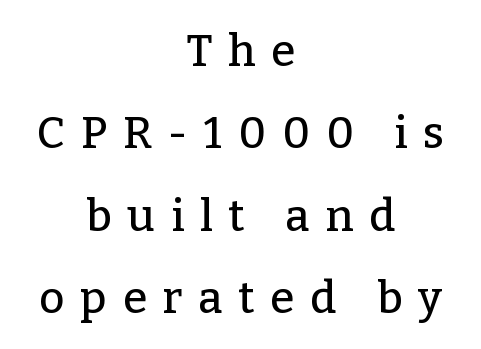
{"serif": "yes", "italic": "no", "width": "normal", "stroke_contrast": "low", "x_height": "medium", "monospaced": "no", "underline": "no", "align": "center", "line_spacing_ratio": 1.87, "letter_spacing": "wide", "letter_spacing_em": 0.36, "glyph_px": 44}
